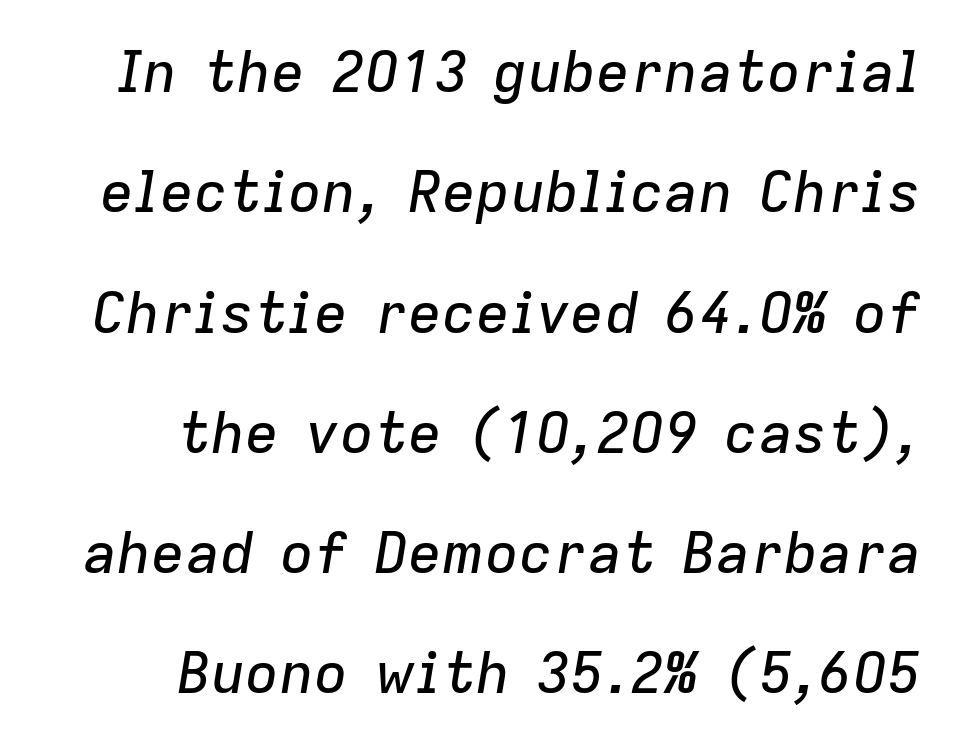
Q: Is the text italic (slanted)? A: Yes, it leans right by about 9 degrees.
Q: Is the text underlined? A: No.
Q: How is the paragraph aligned? A: Right-aligned.
Q: Is the spacing between letters normal or unusually wide? A: Normal.
Q: Is the spacing between lines tight, normal or loose? A: Loose.
Q: Width (condensed, normal, or wide)? A: Normal.
Q: Stroke contrast? A: Low.
Q: x-height? A: Medium.
Q: Monospaced? A: No.
